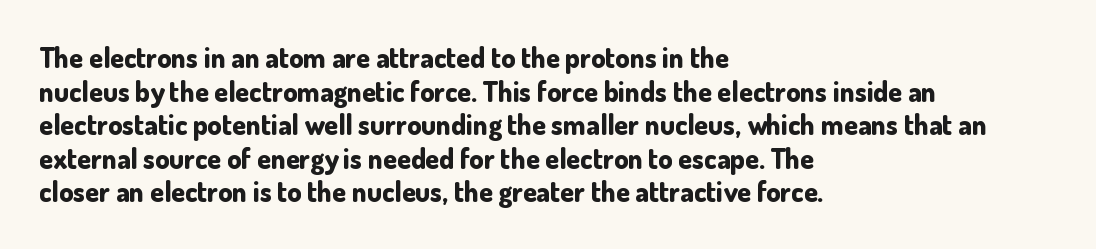
Proportional: the letters do not fall into vertical columns. Does the type have serifs? No, each stem ends abruptly. The baseline area is clear. A roman cut, with each character standing at attention.
